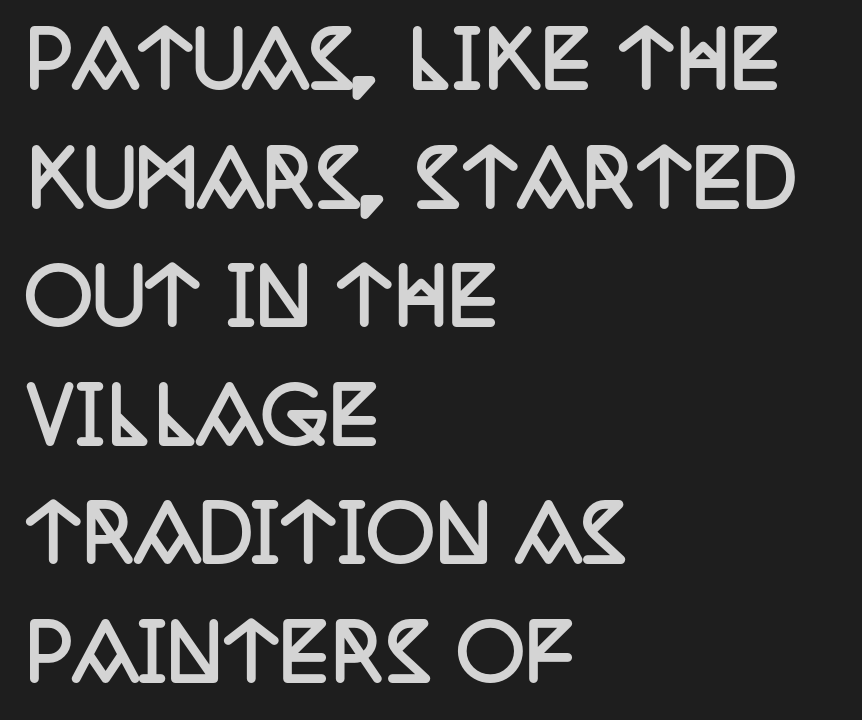
Leftover space on each line is placed entirely after the last word. The face used here is rendered with its standard letterfit. In terms of letterform style, serifs are clearly present. The letters advance in unequal steps, a hallmark of proportional type. Descenders hang freely into open space.
